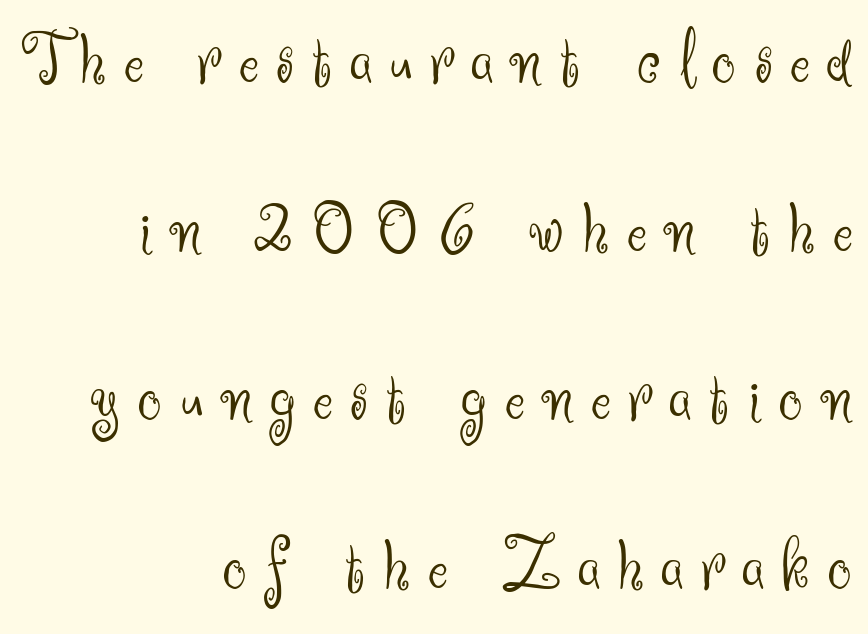
The image shows 75 px light sans-serif type, upright; set right-aligned, loose line spacing (2.25x), unusually wide letter spacing (+0.24 em), not underlined; medium stroke contrast and a small x-height.
